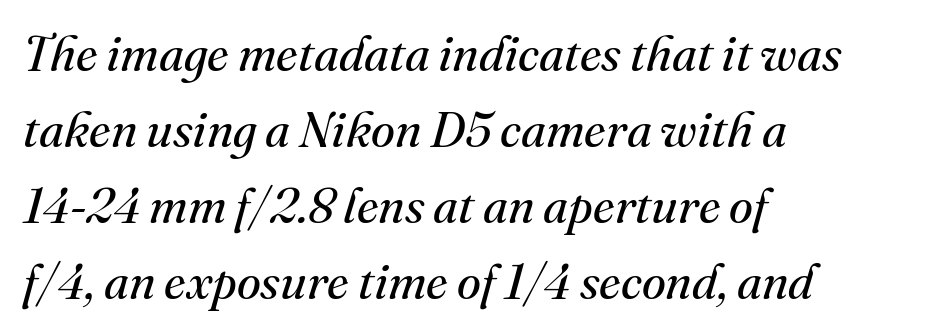
The image shows 49 px regular-weight serif type, italic (leaning right); set left-aligned, normal line spacing (1.55x), normal letter spacing, not underlined; medium stroke contrast and a small x-height.
